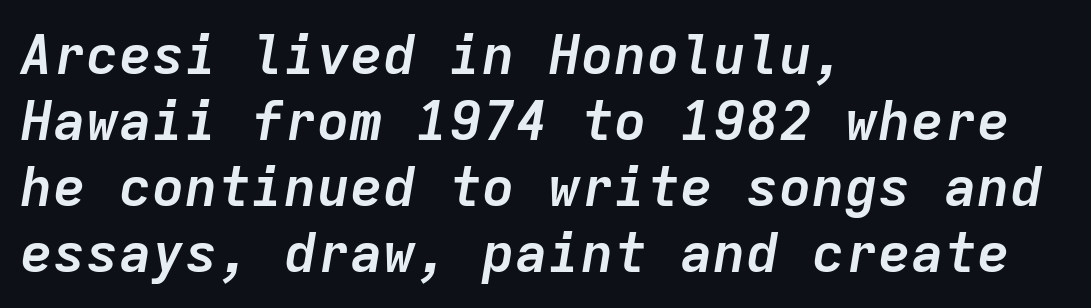
The image shows 55 px semibold type, italic (leaning right), monospaced; set left-aligned, line spacing 1.2x, normal letter spacing, not underlined; low stroke contrast and a medium x-height.
